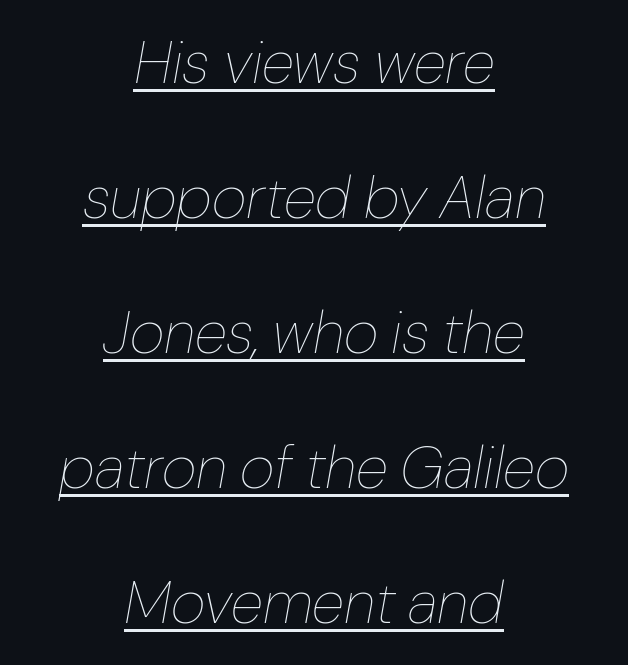
{"italic": "yes", "lean": "right", "slant_degrees": 10, "bold": "no", "weight": "thin", "width": "normal", "stroke_contrast": "low", "x_height": "medium", "monospaced": "no", "underline": "yes", "align": "center", "line_spacing": "loose", "line_spacing_ratio": 2.25, "letter_spacing": "normal", "letter_spacing_em": 0.0, "glyph_px": 60}
